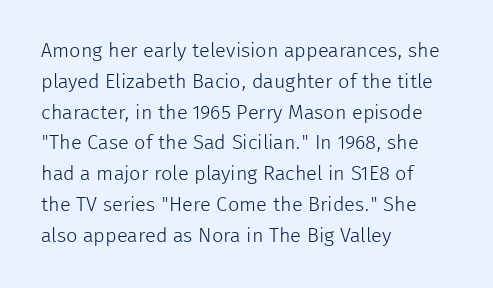
The image shows 20 px text type, upright; set left-aligned, normal line spacing (1.54x), normal letter spacing, not underlined.
